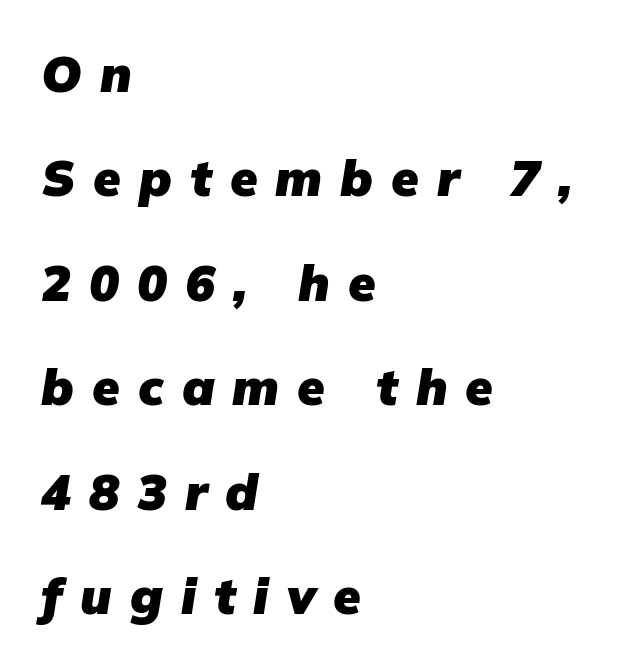
Q: Is the text bold? A: Yes.
Q: Is the typeface a serif or a sans-serif typeface? A: Sans-serif.
Q: Is the text underlined? A: No.
Q: How is the paragraph aligned? A: Left-aligned.
Q: Is the spacing between letters normal or unusually wide? A: Unusually wide.
Q: Is the spacing between lines tight, normal or loose? A: Loose.
Q: Width (condensed, normal, or wide)? A: Normal.
Q: Stroke contrast? A: Low.
Q: x-height? A: Medium.
Q: Monospaced? A: No.
